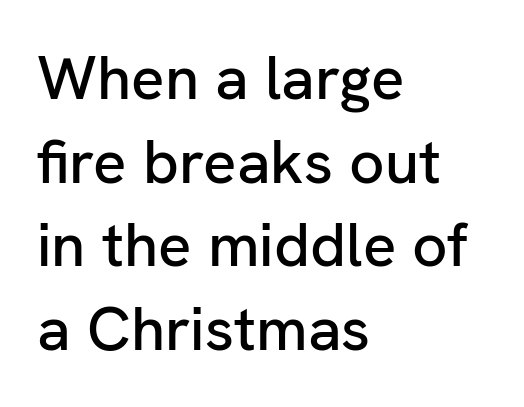
Q: Is the text italic (slanted)? A: No, it is upright.
Q: Is the typeface a serif or a sans-serif typeface? A: Sans-serif.
Q: Is the text underlined? A: No.
Q: How is the paragraph aligned? A: Left-aligned.
Q: Is the spacing between letters normal or unusually wide? A: Normal.
Q: Is the spacing between lines tight, normal or loose? A: Normal.
Q: Width (condensed, normal, or wide)? A: Normal.
Q: Stroke contrast? A: Low.
Q: x-height? A: Medium.
Q: Monospaced? A: No.
